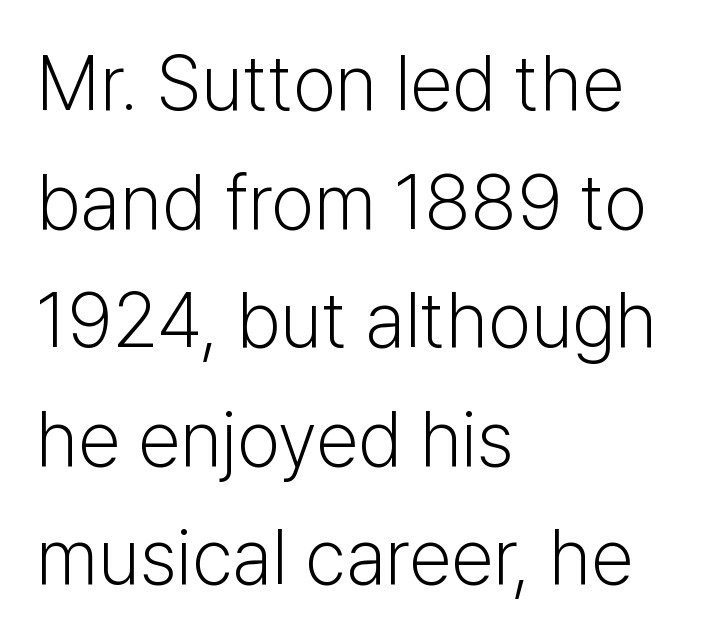
Horizontal bands of white between lines are of average thickness. Varying glyph widths throughout — classic text-font behaviour. The space directly below the letters is spotless. The typesetting does not lean heavy: it is not bold.
